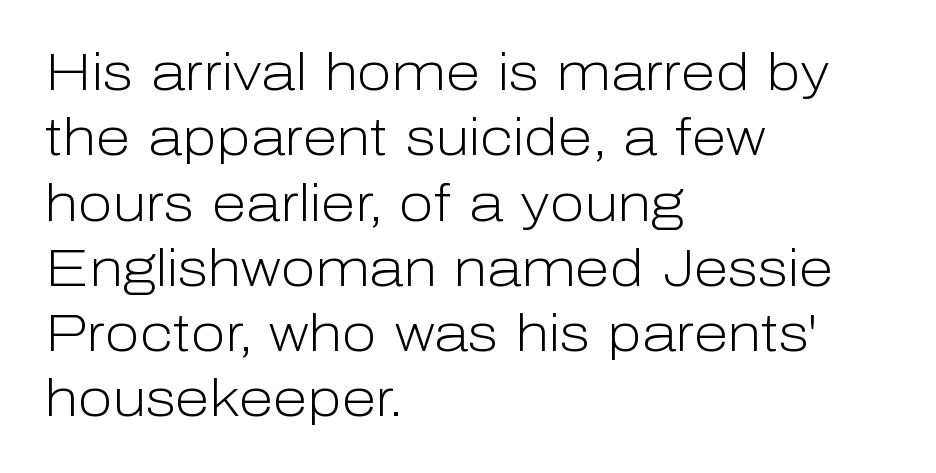
The image shows 51 px light sans-serif type, upright; set left-aligned, normal line spacing (1.28x), normal letter spacing, not underlined; low stroke contrast and a medium x-height.
